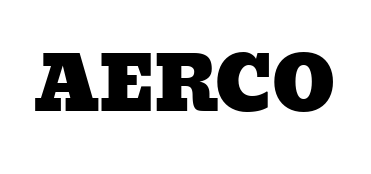
The image shows 75 px wide type; set normal letter spacing, not underlined; low stroke contrast and a medium x-height.
